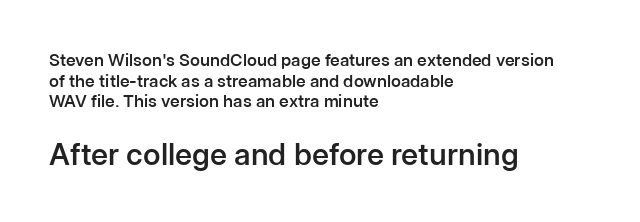
Q: Is the text bold? A: Semi-bold.
Q: Is the text italic (slanted)? A: No, it is upright.
Q: Is the typeface a serif or a sans-serif typeface? A: Sans-serif.
Q: Is the text underlined? A: No.
Q: How is the paragraph aligned? A: Left-aligned.
Q: Is the spacing between letters normal or unusually wide? A: Normal.
Q: Which block of text is set in a larger size, the first (top) or the second (bottom)? A: The second (bottom) one.
Q: Width (condensed, normal, or wide)? A: Normal.
Q: Stroke contrast? A: Low.
Q: x-height? A: Medium.
Q: Monospaced? A: No.
